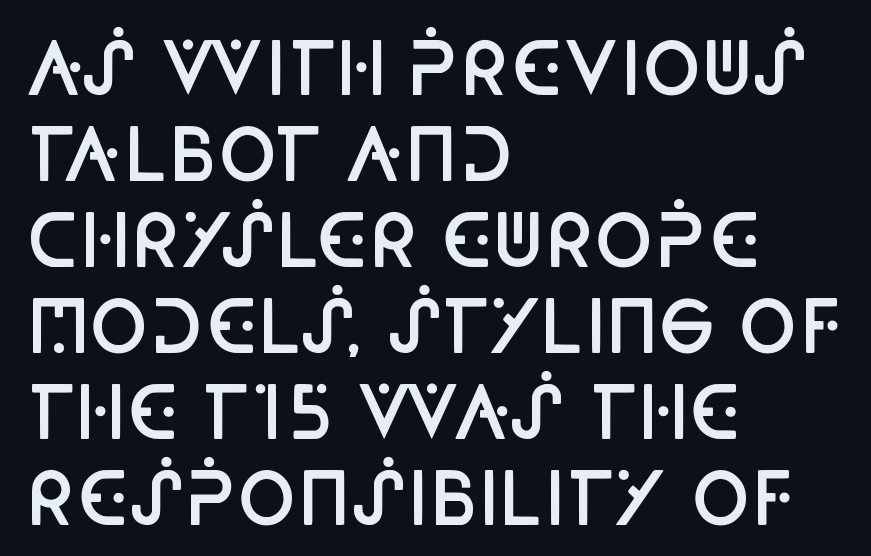
The ragged edge is on the right, which tells us the setting is flush left. The string is rendered with underlining switched off. You could not count columns in this text — the font is proportionally spaced. When letters stand straight like this, we call the style roman or upright. Honestly, the letter spacing is just normal — you wouldn't notice it. Typesetter's note: demi weight, one step under bold.
